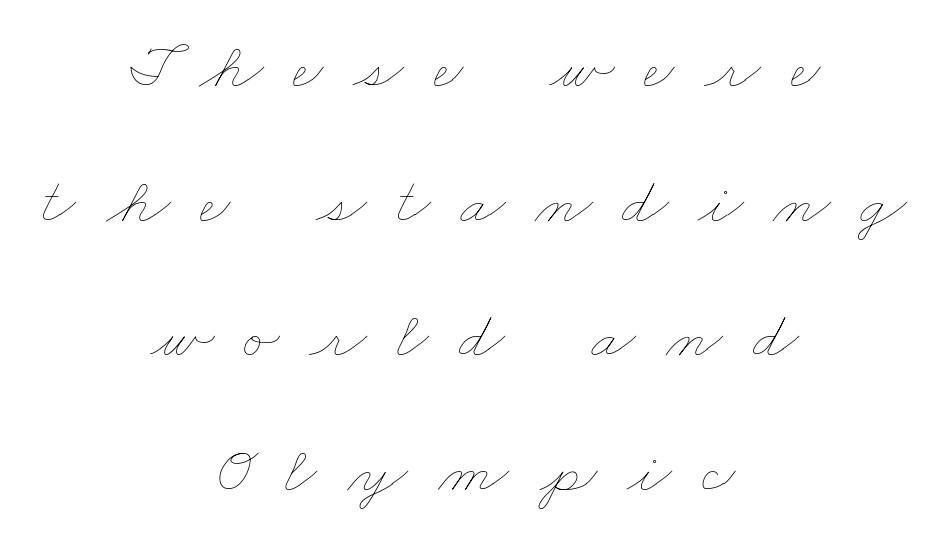
The image shows 66 px thin, wide type; set centered, loose line spacing (2.04x), unusually wide letter spacing (+0.45 em), not underlined; low stroke contrast and a small x-height.
